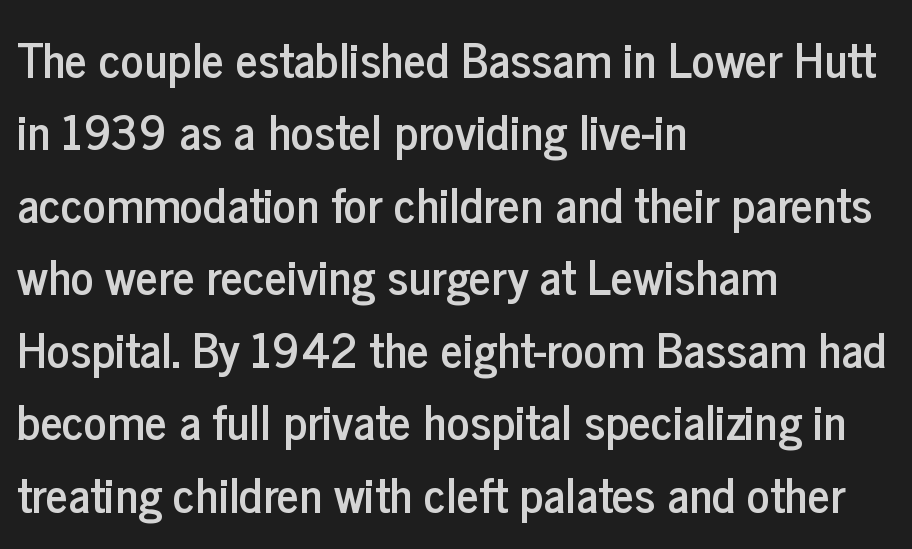
{"serif": "no", "italic": "no", "width": "condensed", "stroke_contrast": "low", "x_height": "medium", "monospaced": "no", "underline": "no", "align": "left", "line_spacing": "normal", "line_spacing_ratio": 1.51, "letter_spacing": "normal", "letter_spacing_em": 0.0, "glyph_px": 48}
